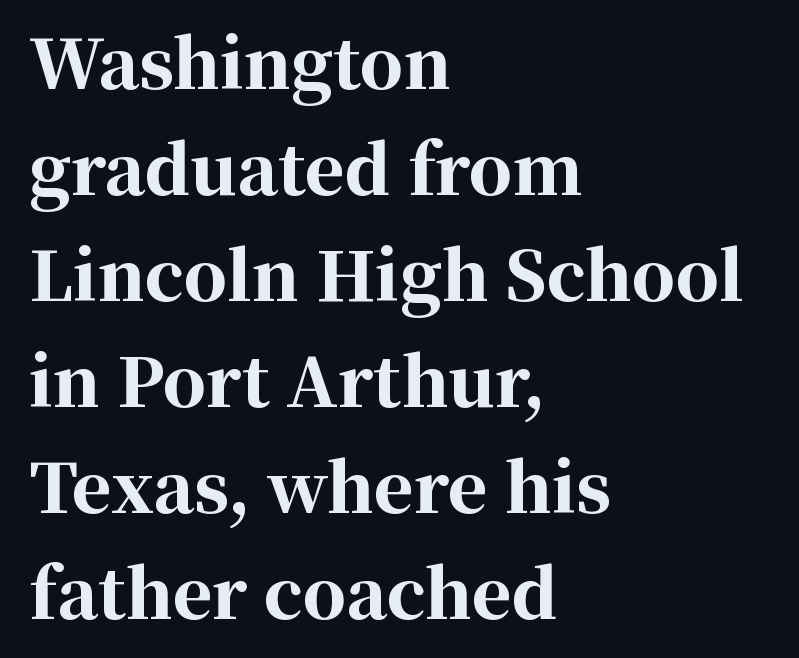
Weight: bold. A typesetter would call this proportional, since set widths differ per character. Nobody touched the tracking dial on this one. The face used here is seriffed, in the tradition of book romans.
